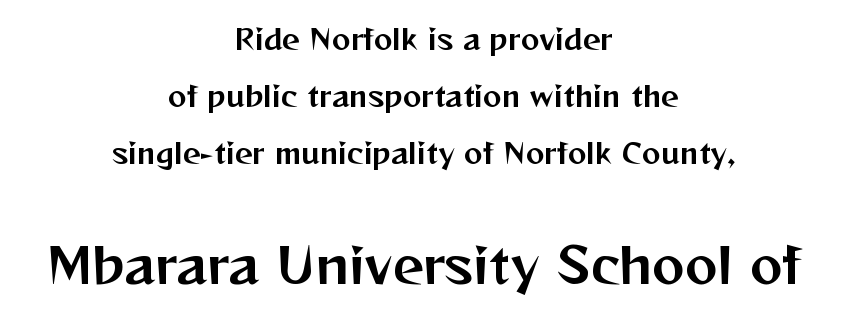
{"serif": "no", "italic": "no", "width": "normal", "stroke_contrast": "medium", "x_height": "medium", "monospaced": "no", "underline": "no", "align": "center", "line_spacing": "loose", "line_spacing_ratio": 2.03, "letter_spacing": "normal", "letter_spacing_em": 0.0, "larger_block": "second", "size_ratio": 1.75, "glyph_px": 49}
